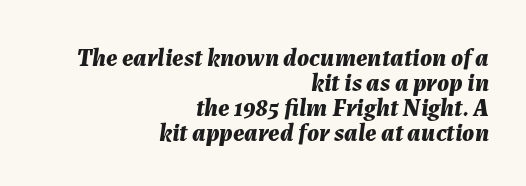
How are the letters spaced? Ordinarily, with no added tracking. The strip under each line holds only bare page. It's the slanting kind of type. One-word summary of the alignment: right.
